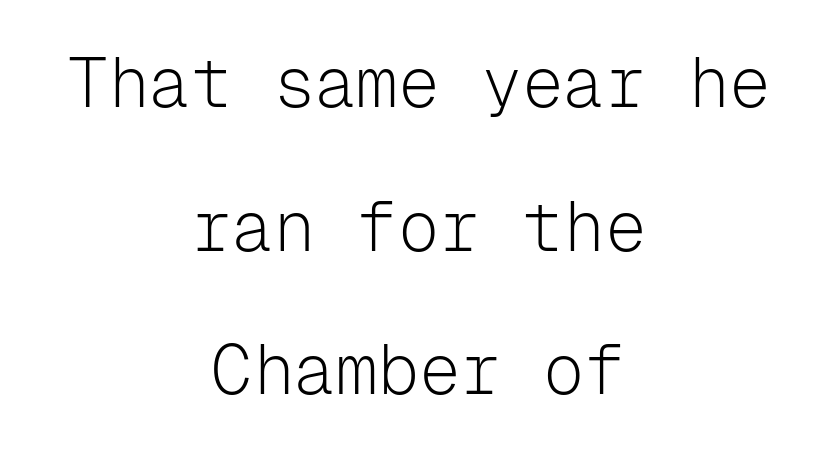
The image shows 69 px light sans-serif type, upright, monospaced; set centered, loose line spacing (2.08x), normal letter spacing, not underlined; low stroke contrast and a medium x-height.
